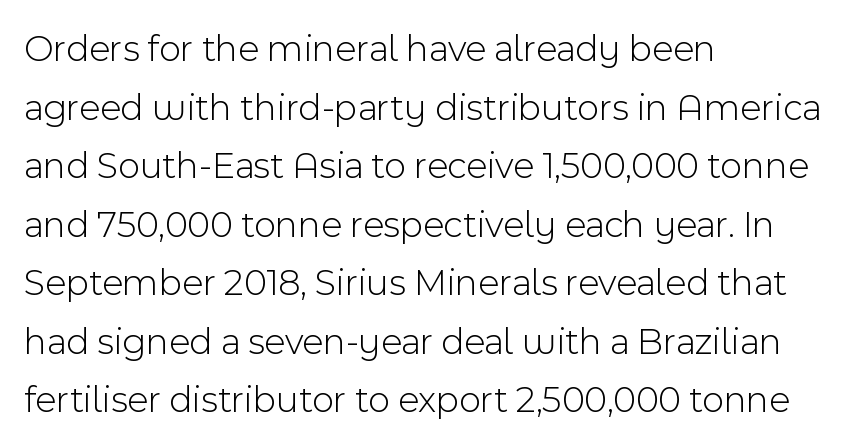
The image shows 38 px light sans-serif type, upright; set left-aligned, normal line spacing (1.54x), normal letter spacing, not underlined; a medium x-height.
